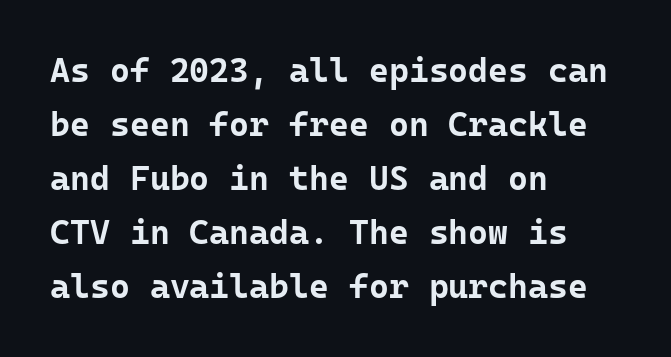
Each row of text sits above clean, open space. Letter spacing: default. Spacing verdict: monospaced, one width for all characters. If you drew a ruler down the left edge, every line would touch it. This sample uses a sans-serif face. Posture: upright roman.
